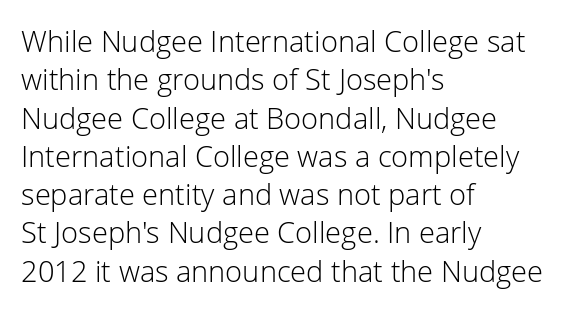
The image shows 29 px light sans-serif type, upright; set left-aligned, normal line spacing (1.32x), normal letter spacing, not underlined; low stroke contrast and a medium x-height.
